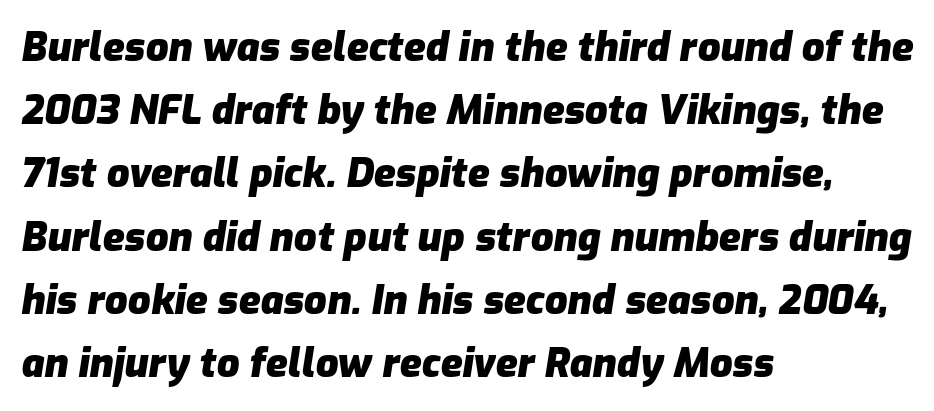
The image shows 40 px heavy type, italic (leaning right); set left-aligned, normal line spacing (1.58x), normal letter spacing, not underlined; low stroke contrast and a medium x-height.
